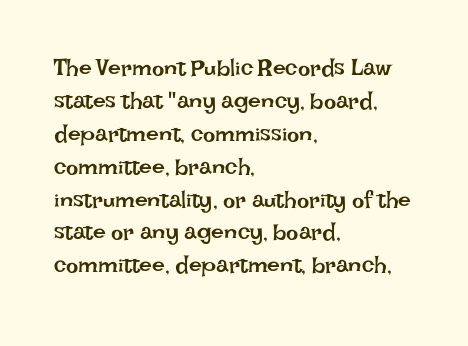
Honestly, the row spacing looks completely unremarkable. Caption: face not bold, strokes unweighted. Posture: vertical. This rendering features lettering with no underline. The setting favours the left margin, as ordinary paragraphs usually do.
